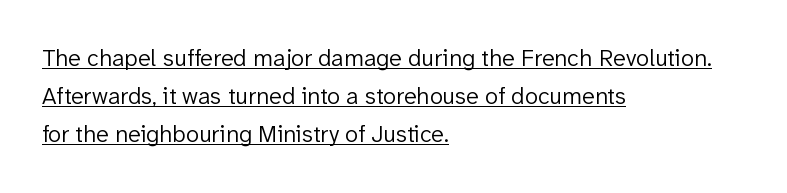
The lettering stays uniformly vertical, giving the passage a roman look. The passage shown is underscored from start to finish. Regarding leading, the lines here are spaced in the standard way. Short note: letters normally spaced. No extra ink here — the face is not bold. Notice how the passage keeps a crisp vertical edge on the left only.
